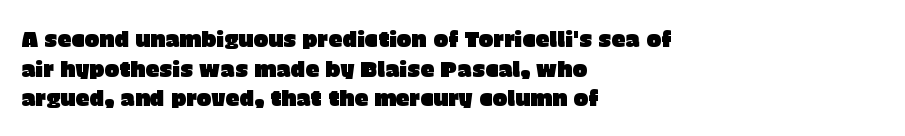
{"italic": "no", "underline": "no", "align": "left", "line_spacing": "normal", "line_spacing_ratio": 1.35, "letter_spacing": "normal", "letter_spacing_em": 0.0, "glyph_px": 22}
